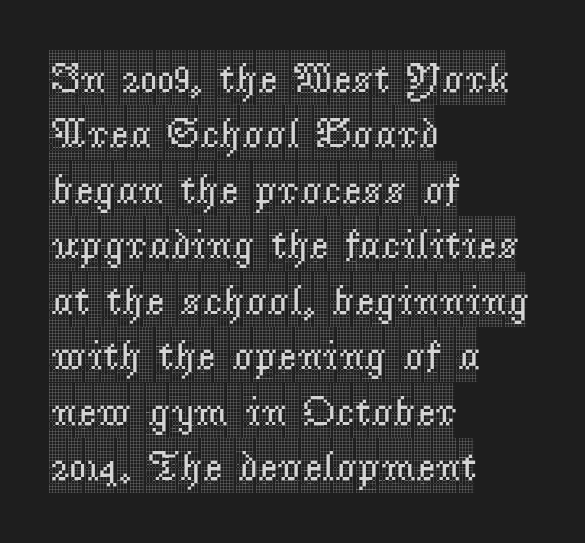
The image shows 42 px condensed serif type, upright; set left-aligned, normal line spacing (1.32x), normal letter spacing, not underlined; a large x-height.
